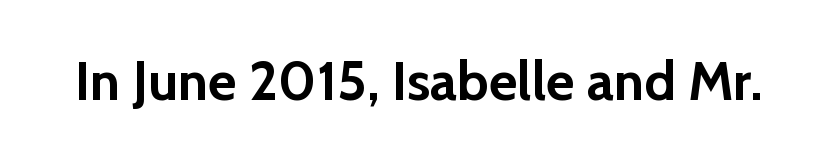
The image shows 55 px semibold sans-serif type, upright; set normal letter spacing, not underlined; low stroke contrast and a medium x-height.
